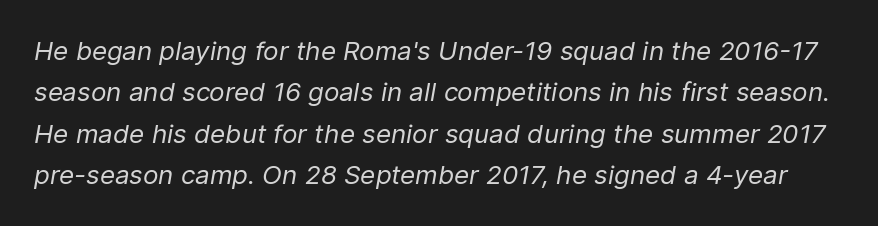
The image shows 26 px text type, italic (leaning right); set normal line spacing (1.59x), normal letter spacing, not underlined.
